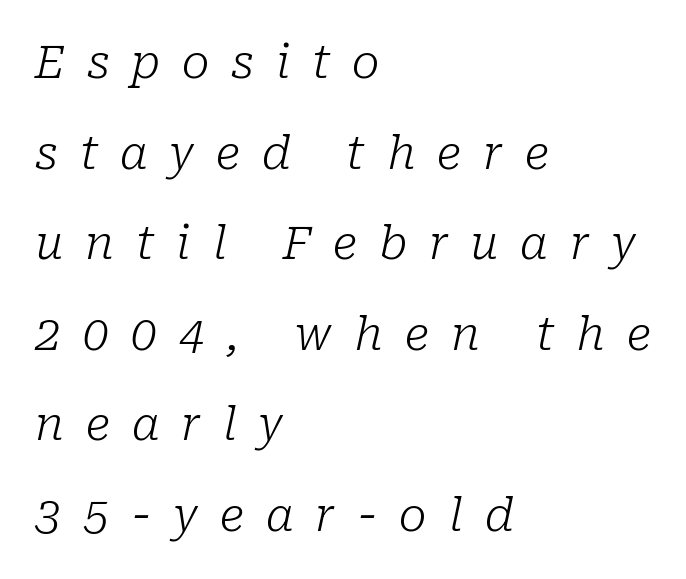
The image shows 46 px light serif type, italic (leaning right); set left-aligned, loose line spacing (1.97x), unusually wide letter spacing (+0.48 em), not underlined; low stroke contrast and a medium x-height.
